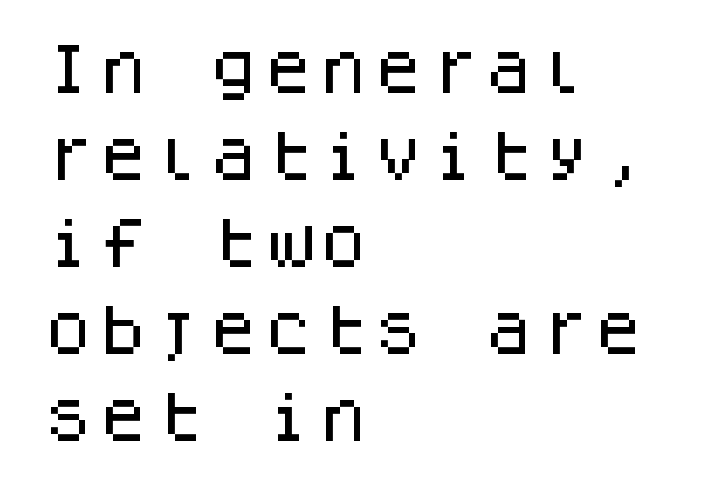
{"serif": "no", "italic": "no", "width": "normal", "stroke_contrast": "low", "x_height": "large", "monospaced": "yes", "underline": "no", "align": "left", "line_spacing": "normal", "line_spacing_ratio": 1.58, "letter_spacing": "normal", "letter_spacing_em": 0.0, "glyph_px": 55}
